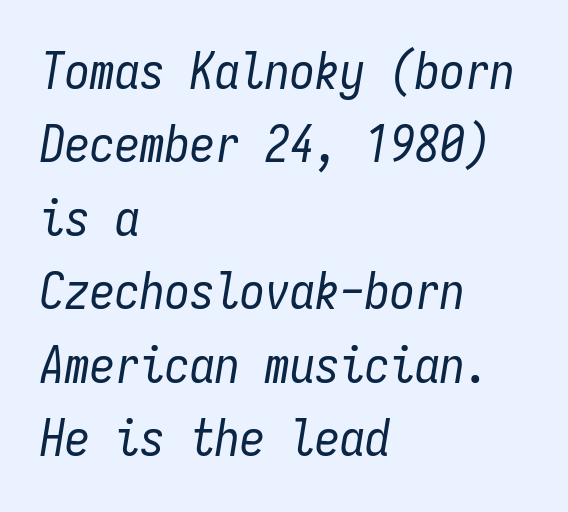
Q: Is the text bold? A: No.
Q: Is the text italic (slanted)? A: Yes, it leans right by about 9 degrees.
Q: Is the text underlined? A: No.
Q: How is the paragraph aligned? A: Left-aligned.
Q: Is the spacing between letters normal or unusually wide? A: Normal.
Q: Is the spacing between lines tight, normal or loose? A: Normal.
Q: Width (condensed, normal, or wide)? A: Condensed.
Q: Stroke contrast? A: Low.
Q: x-height? A: Medium.
Q: Monospaced? A: Yes.
